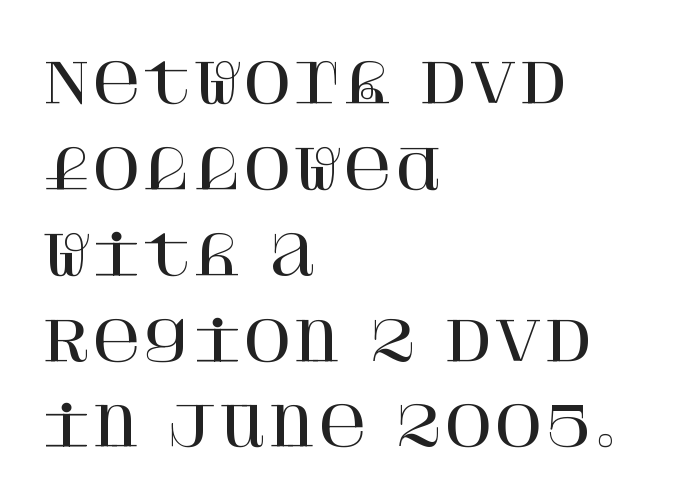
Q: Is the text italic (slanted)? A: No, it is upright.
Q: Is the typeface a serif or a sans-serif typeface? A: Serif.
Q: Is the text underlined? A: No.
Q: How is the paragraph aligned? A: Left-aligned.
Q: Is the spacing between letters normal or unusually wide? A: Normal.
Q: Is the spacing between lines tight, normal or loose? A: Normal.
Q: Width (condensed, normal, or wide)? A: Normal.
Q: Stroke contrast? A: High.
Q: x-height? A: Large.
